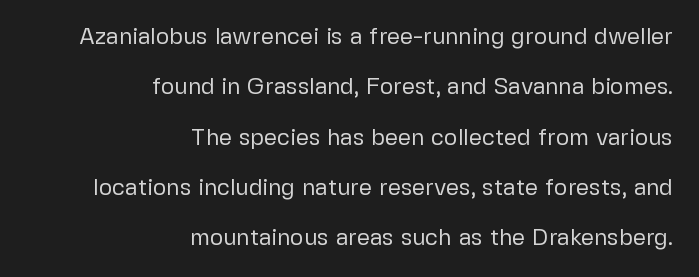
The strokes carry an ordinary text weight at most. A flush-right, rag-left setting is used for this passage. Unlike italic type, these characters show no tilt at all. The zone under the glyphs is completely vacant. Summary of vertical rhythm: relaxed, with wide interline spacing. Characters follow at the spacing the type designer built in.
